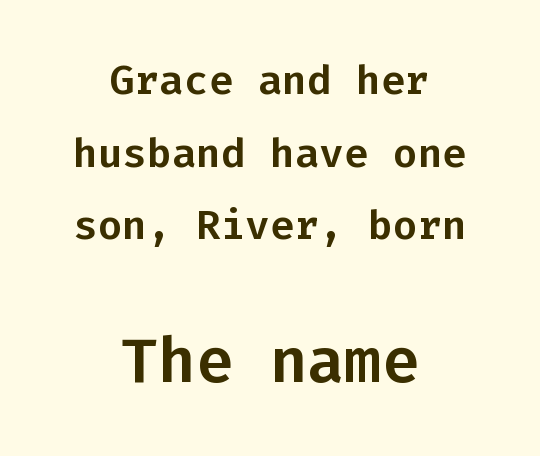
{"serif": "no", "italic": "no", "width": "normal", "stroke_contrast": "low", "x_height": "medium", "monospaced": "yes", "underline": "no", "align": "center", "line_spacing_ratio": 1.77, "letter_spacing": "normal", "letter_spacing_em": 0.0, "larger_block": "second", "size_ratio": 1.51, "glyph_px": 62}
